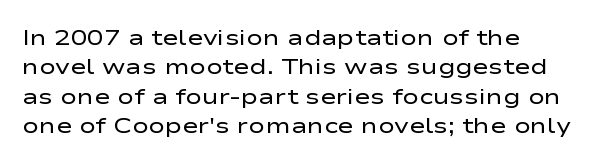
Q: Is the text bold? A: No.
Q: Is the text italic (slanted)? A: No, it is upright.
Q: Is the text underlined? A: No.
Q: Is the spacing between letters normal or unusually wide? A: Normal.
Q: Is the spacing between lines tight, normal or loose? A: Normal.
